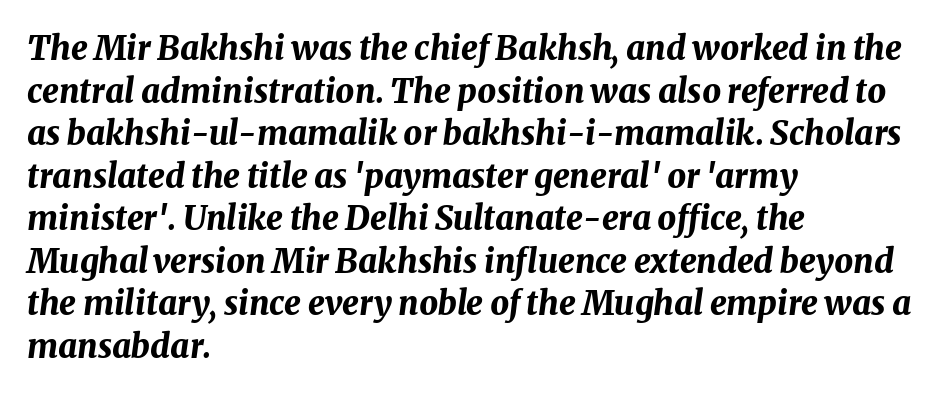
The rendering anchors every line to the left-hand side. Does extra space separate the letters? No, they use regular spacing. These lines are rendered in a variable-pitch font. These lines were composed using italics.
